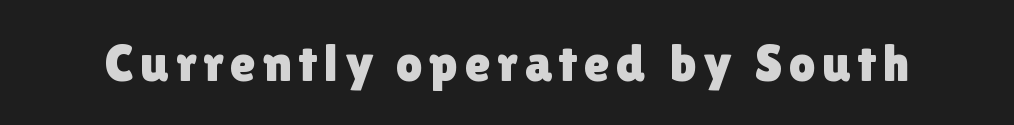
Varying glyph widths throughout — classic text-font behaviour. Note: no serifs on the glyphs. A clean baseline with only descenders dipping below it. The letters stand straight up with perfectly vertical stems.
